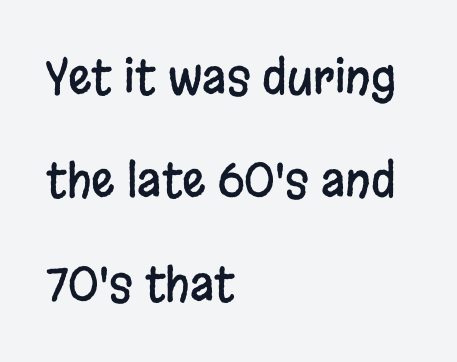
The image shows 46 px condensed sans-serif type, upright; set left-aligned, loose line spacing (2.25x), normal letter spacing, not underlined; low stroke contrast and a large x-height.
